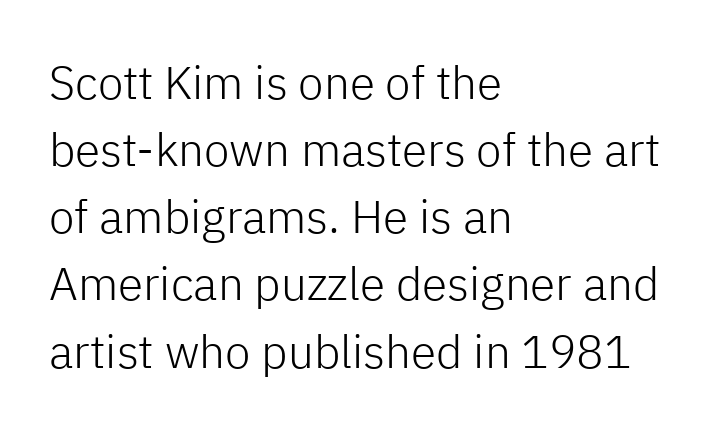
Q: Is the text bold? A: No.
Q: Is the text italic (slanted)? A: No, it is upright.
Q: Is the typeface a serif or a sans-serif typeface? A: Sans-serif.
Q: Is the text underlined? A: No.
Q: How is the paragraph aligned? A: Left-aligned.
Q: Is the spacing between letters normal or unusually wide? A: Normal.
Q: Is the spacing between lines tight, normal or loose? A: Normal.
Q: Width (condensed, normal, or wide)? A: Normal.
Q: Stroke contrast? A: Low.
Q: x-height? A: Medium.
Q: Monospaced? A: No.
